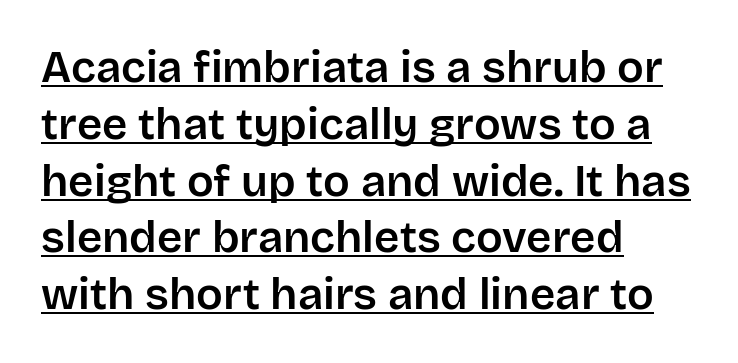
{"serif": "no", "italic": "no", "width": "normal", "stroke_contrast": "low", "x_height": "large", "monospaced": "no", "underline": "yes", "align": "left", "line_spacing": "normal", "line_spacing_ratio": 1.29, "letter_spacing": "normal", "letter_spacing_em": 0.0, "glyph_px": 44}
